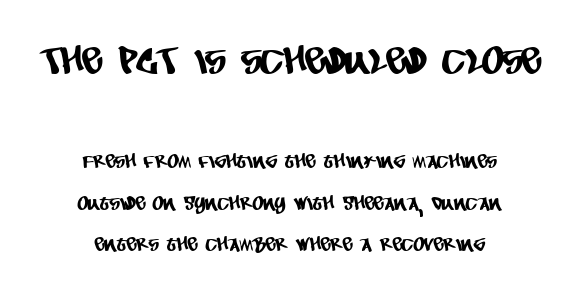
The image shows 38 px condensed sans-serif type; set centered, loose line spacing (2.16x), normal letter spacing, not underlined; the first (top) block is 2.0x larger; low stroke contrast and a large x-height.
